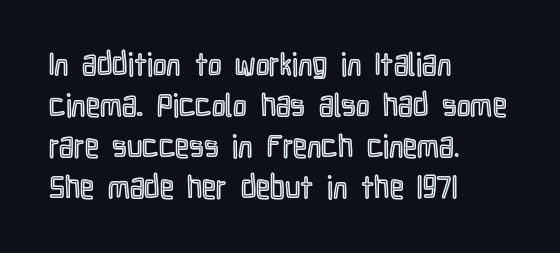
Q: Is the text italic (slanted)? A: No, it is upright.
Q: Is the text underlined? A: No.
Q: How is the paragraph aligned? A: Left-aligned.
Q: Is the spacing between letters normal or unusually wide? A: Normal.
Q: Is the spacing between lines tight, normal or loose? A: Normal.
Q: Width (condensed, normal, or wide)? A: Condensed.
Q: x-height? A: Medium.
Q: Monospaced? A: No.
